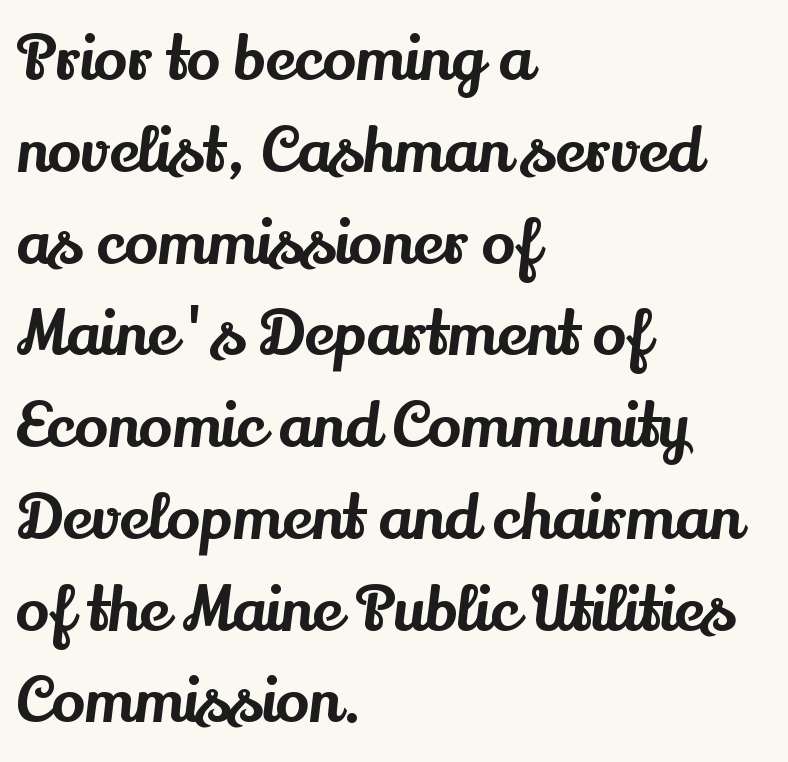
No word sits above an underline. These lines are composed in type with serifs. Students, note that the glyphs here touch the page at normal intervals. These lines are rendered in a variable-pitch font.
